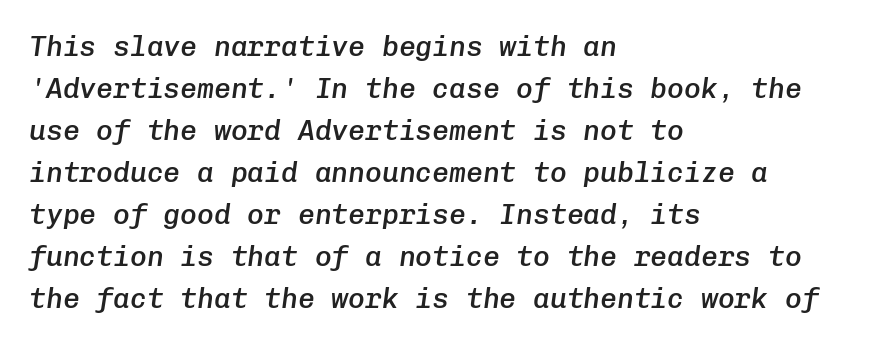
Q: Is the text bold? A: Semi-bold.
Q: Is the text italic (slanted)? A: Yes, it leans right by about 8 degrees.
Q: Is the text underlined? A: No.
Q: How is the paragraph aligned? A: Left-aligned.
Q: Is the spacing between letters normal or unusually wide? A: Normal.
Q: Is the spacing between lines tight, normal or loose? A: Normal.
Q: Width (condensed, normal, or wide)? A: Normal.
Q: Stroke contrast? A: Low.
Q: x-height? A: Medium.
Q: Monospaced? A: Yes.
